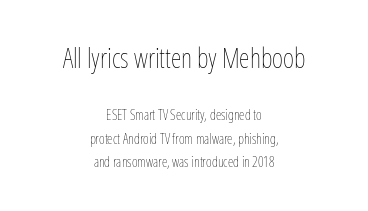
{"italic": "no", "bold": "no", "underline": "no", "align": "center", "line_spacing": "normal", "line_spacing_ratio": 1.66, "letter_spacing": "normal", "letter_spacing_em": 0.0, "larger_block": "first", "size_ratio": 1.93, "glyph_px": 27}
